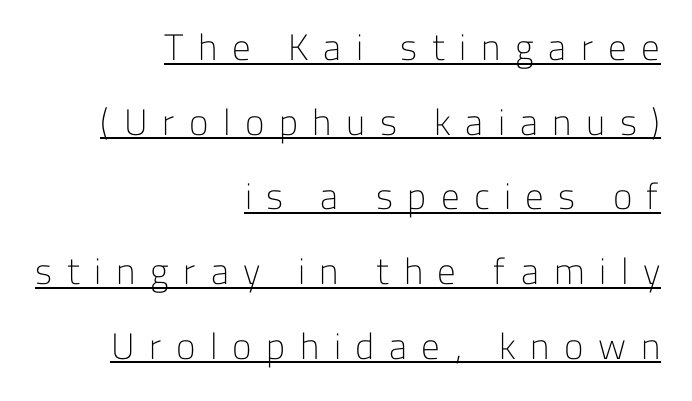
The image shows 37 px light sans-serif type, upright; set right-aligned, loose line spacing (2.02x), unusually wide letter spacing (+0.39 em), underlined; low stroke contrast and a medium x-height.
